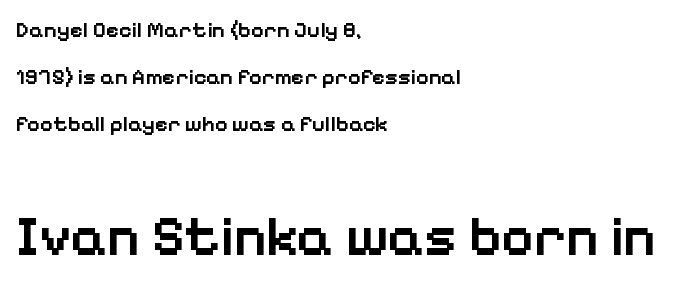
The glyphs have the mass of a demibold cut, below bold. The passage shown is typed in a proportional face where columns would drift. Summary of vertical rhythm: relaxed, with wide interline spacing. This sample uses plain, unmodified letter spacing. Horizontal alignment here is leftward, the default for most running prose.
